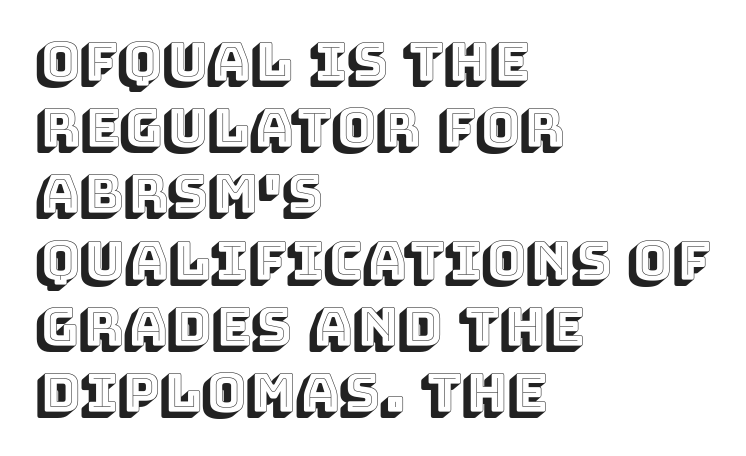
{"italic": "no", "width": "normal", "x_height": "large", "monospaced": "no", "underline": "no", "align": "left", "line_spacing": "normal", "line_spacing_ratio": 1.25, "letter_spacing": "normal", "letter_spacing_em": 0.0, "glyph_px": 53}
